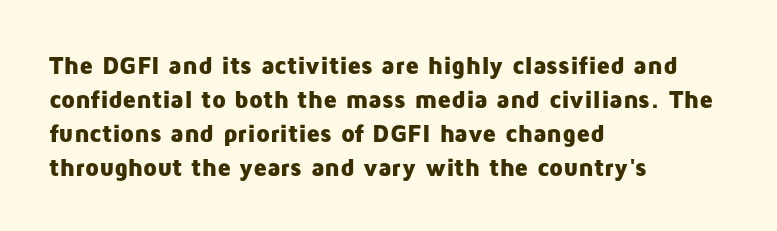
Just letters on the line, the space beneath them empty. No italicization has been applied; the sample stays upright. The rows are spaced the way most documents space them. The glyphs have the mass of a bold cut. Look at the tracking — it's just the regular setting, nothing added. Each line starts at the same left margin while the right side varies.
